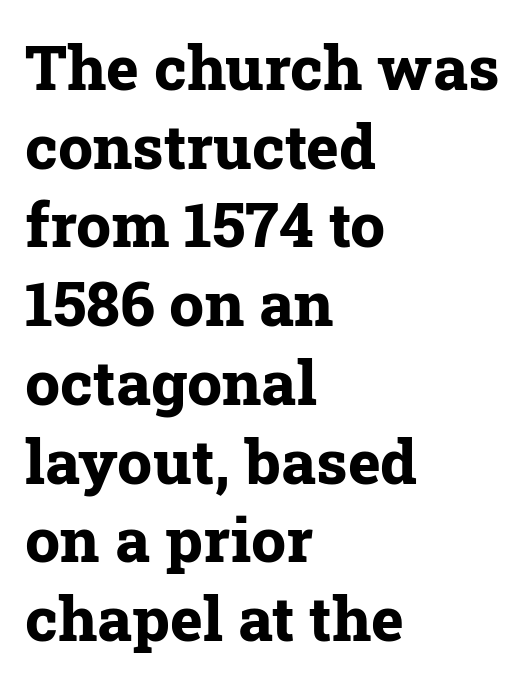
Plenty of ink on the page — the face is bold. The font's upright variant was chosen for this text. The gaps between neighbouring characters are ordinary and unremarkable. The space directly below the letters is spotless.
